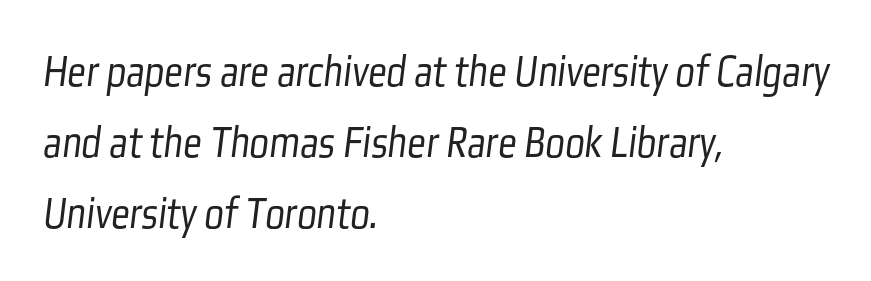
{"serif": "no", "bold": "no", "weight": "light", "width": "condensed", "stroke_contrast": "low", "x_height": "medium", "monospaced": "no", "underline": "no", "align": "left", "line_spacing": "normal", "line_spacing_ratio": 1.54, "letter_spacing": "normal", "letter_spacing_em": 0.0, "glyph_px": 46}
